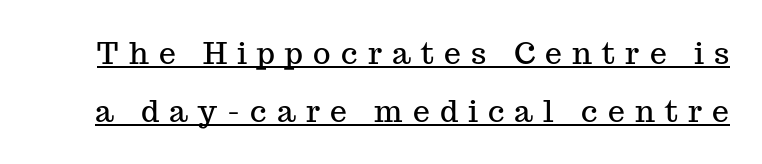
The image shows 30 px serif type, upright; set loose line spacing (1.93x), unusually wide letter spacing (+0.34 em), underlined; medium stroke contrast and a medium x-height.
